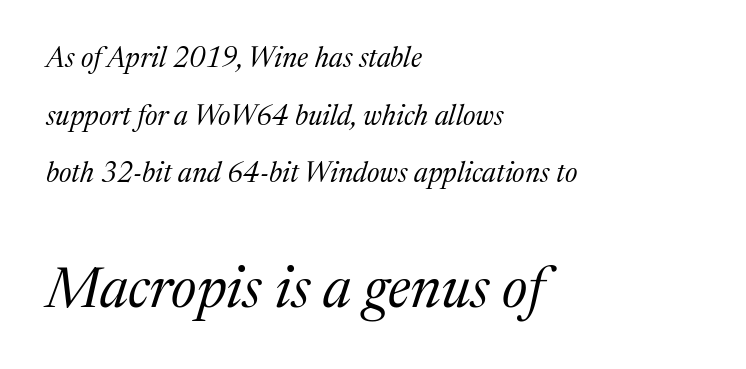
The image shows 57 px regular-weight serif type, italic (leaning right); set left-aligned, loose line spacing (2.06x), normal letter spacing, not underlined; the second (bottom) block is 2.04x larger; medium stroke contrast and a medium x-height.
